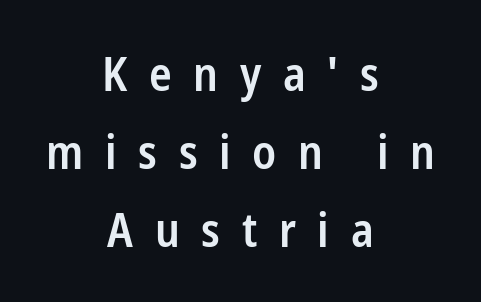
The image shows 47 px semibold, condensed sans-serif type, upright; set centered, normal line spacing (1.66x), unusually wide letter spacing (+0.46 em), not underlined; low stroke contrast and a medium x-height.
